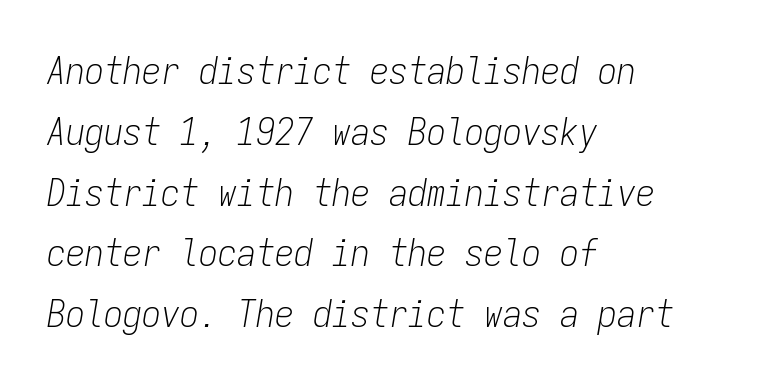
Q: Is the text bold? A: No.
Q: Is the text italic (slanted)? A: Yes, it leans right by about 9 degrees.
Q: Is the text underlined? A: No.
Q: How is the paragraph aligned? A: Left-aligned.
Q: Is the spacing between letters normal or unusually wide? A: Normal.
Q: Is the spacing between lines tight, normal or loose? A: Normal.
Q: Width (condensed, normal, or wide)? A: Condensed.
Q: Stroke contrast? A: Low.
Q: x-height? A: Medium.
Q: Monospaced? A: Yes.
